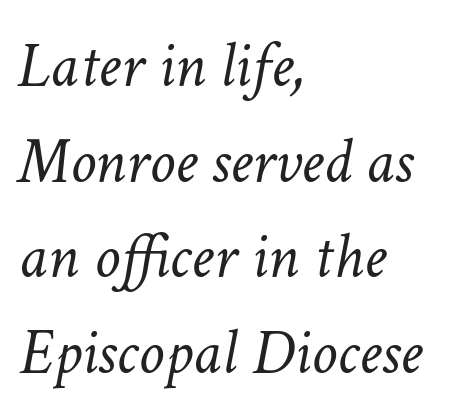
The image shows 65 px light type, italic (leaning right); set left-aligned, normal line spacing (1.47x), normal letter spacing, not underlined; low stroke contrast and a medium x-height.
